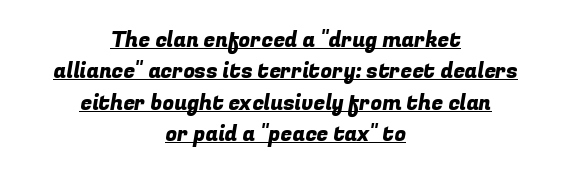
The image shows 21 px text type; set centered, normal line spacing (1.5x), normal letter spacing, underlined.
